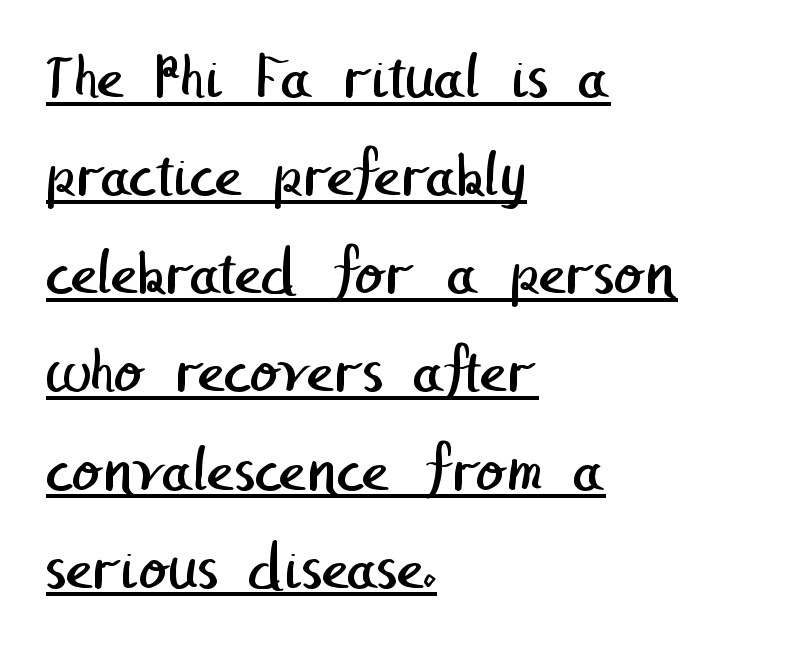
{"serif": "no", "bold": "no", "weight": "regular", "width": "normal", "stroke_contrast": "low", "x_height": "medium", "underline": "yes", "align": "left", "line_spacing": "normal", "line_spacing_ratio": 1.51, "letter_spacing": "normal", "letter_spacing_em": 0.0, "glyph_px": 65}
